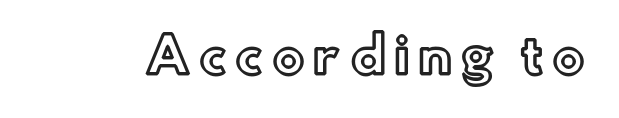
{"italic": "no", "width": "normal", "x_height": "small", "monospaced": "no", "underline": "no", "glyph_px": 49}
